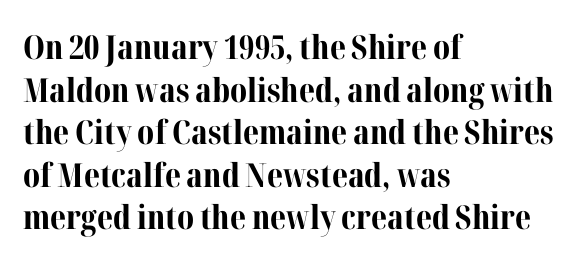
{"serif": "yes", "italic": "no", "bold": "yes", "weight": "bold", "width": "normal", "stroke_contrast": "medium", "x_height": "medium", "monospaced": "no", "underline": "no", "align": "left", "line_spacing": "normal", "line_spacing_ratio": 1.29, "letter_spacing": "normal", "letter_spacing_em": 0.0, "glyph_px": 33}
